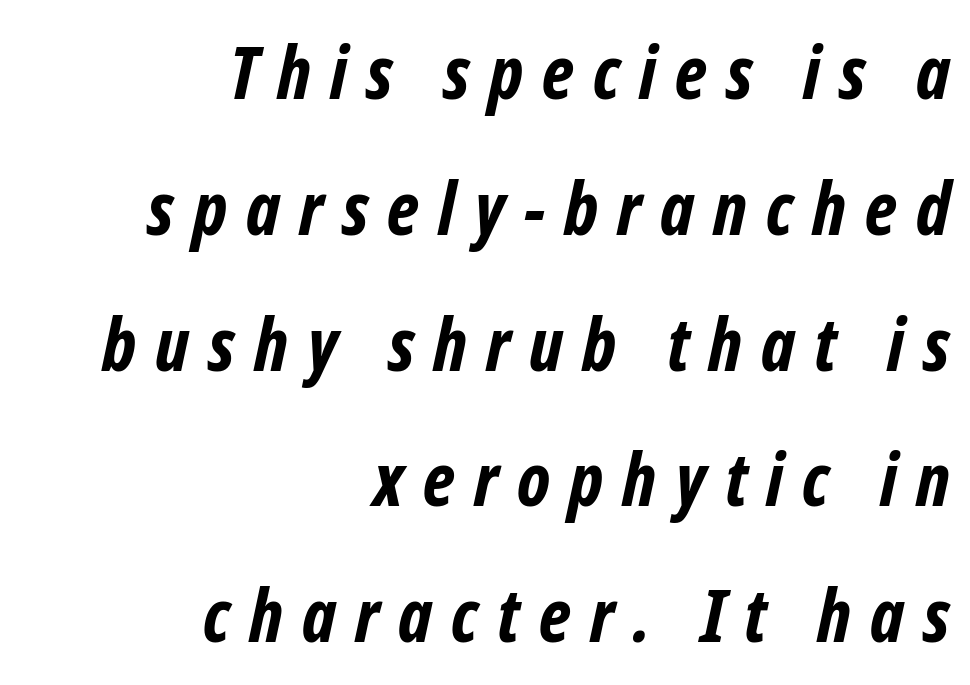
Q: Is the text bold? A: Yes.
Q: Is the typeface a serif or a sans-serif typeface? A: Sans-serif.
Q: Is the text underlined? A: No.
Q: How is the paragraph aligned? A: Right-aligned.
Q: Is the spacing between letters normal or unusually wide? A: Unusually wide.
Q: Width (condensed, normal, or wide)? A: Condensed.
Q: Stroke contrast? A: Low.
Q: x-height? A: Medium.
Q: Monospaced? A: No.
